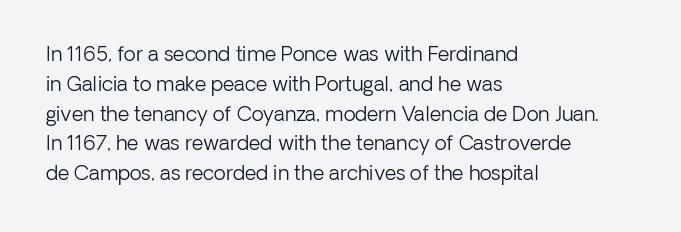
The image shows 20 px text type, upright; set left-aligned, normal line spacing (1.49x), normal letter spacing, not underlined.
